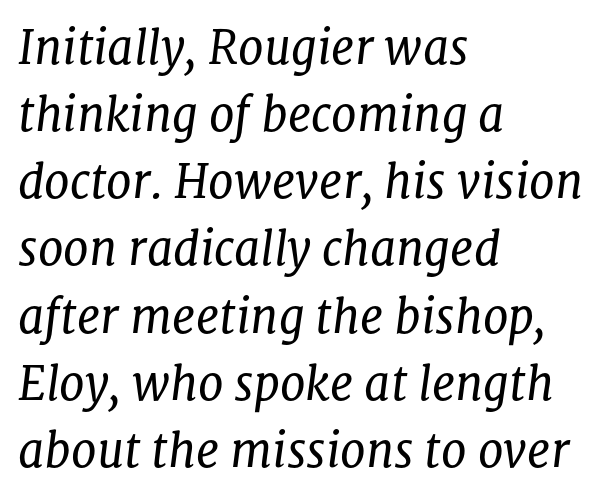
The face used here is proportionally spaced, like ordinary book or web type. Honestly, the row spacing looks completely unremarkable. Style check: oblique. A quiet, ordinary-to-light weight characterises the typeface. Any mark beneath the type? The region is blank.
